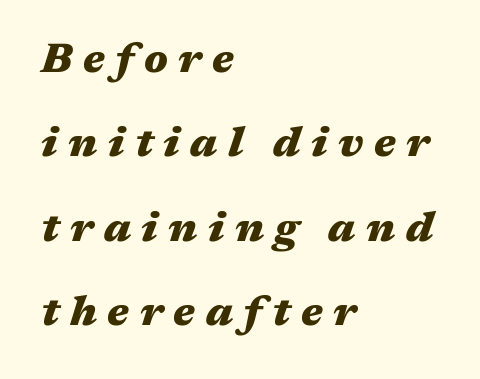
Tracking value appears strongly positive — letters spread wide. The characters look thick and weighty, a clear bold. Typeset ragged right — the left edge is the straight one. Whoever set this chose breathing room over compactness in the vertical rhythm. There's an unmistakable incline to the writing here. The space beneath each line is pristine and unruled.
